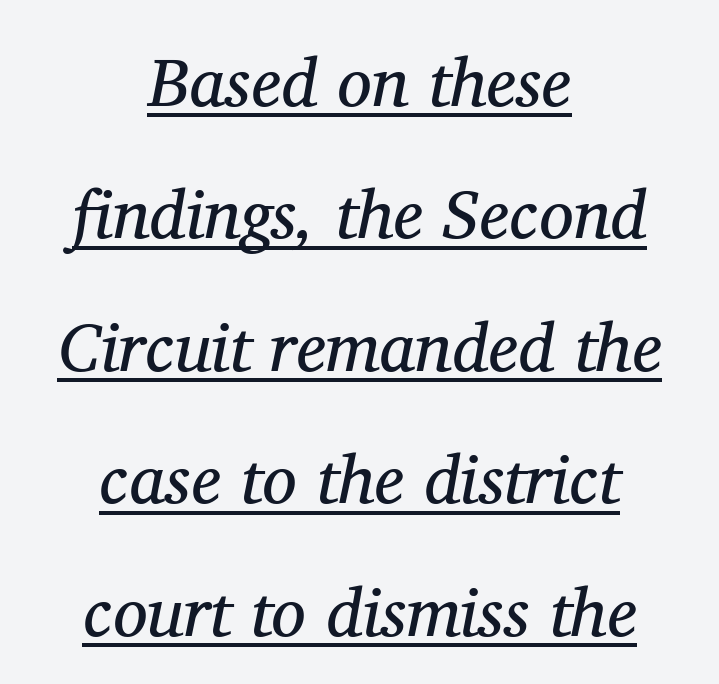
{"serif": "yes", "italic": "yes", "lean": "right", "slant_degrees": 11, "bold": "no", "weight": "regular", "width": "normal", "stroke_contrast": "medium", "x_height": "medium", "monospaced": "no", "underline": "yes", "align": "center", "line_spacing": "loose", "line_spacing_ratio": 1.92, "letter_spacing": "normal", "letter_spacing_em": 0.0, "glyph_px": 69}
